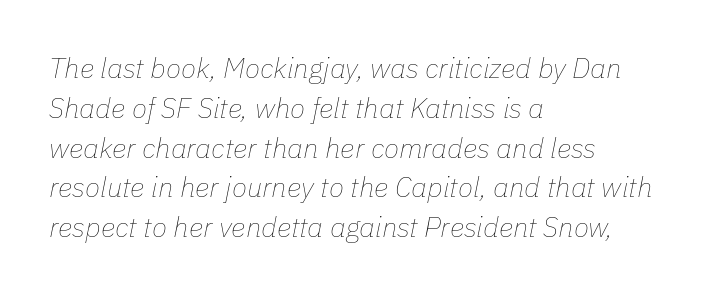
The image shows 28 px thin type, italic (leaning right); set left-aligned, normal line spacing (1.42x), normal letter spacing, not underlined; low stroke contrast and a medium x-height.
